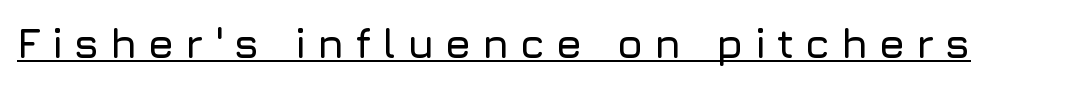
{"serif": "no", "italic": "no", "width": "normal", "stroke_contrast": "low", "x_height": "medium", "monospaced": "no", "underline": "yes", "letter_spacing": "wide", "letter_spacing_em": 0.25, "glyph_px": 42}
